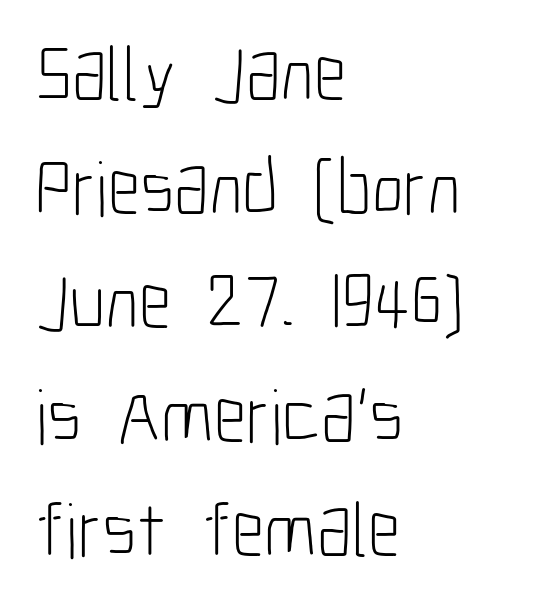
The image shows 78 px light, condensed sans-serif type, upright; set left-aligned, normal line spacing (1.46x), normal letter spacing, not underlined; low stroke contrast and a medium x-height.
